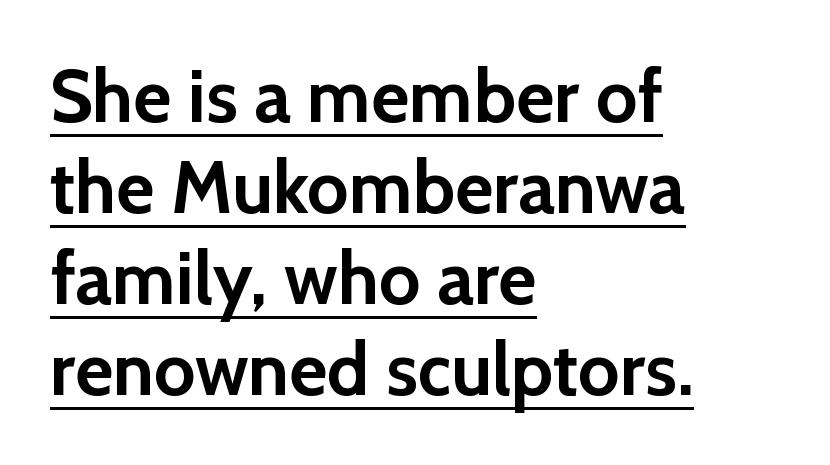
The image shows 74 px semibold sans-serif type, upright; set left-aligned, line spacing 1.23x, normal letter spacing, underlined; a medium x-height.
